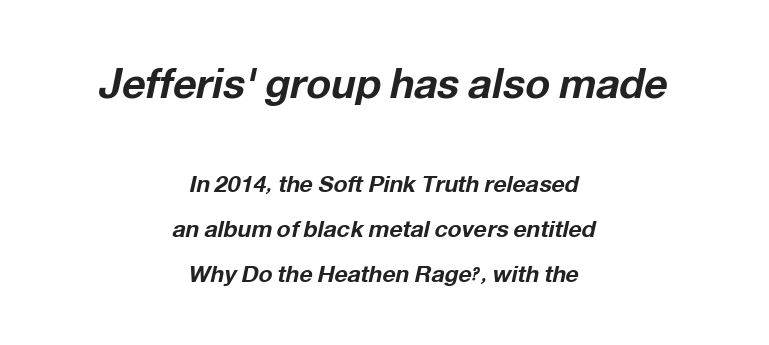
{"italic": "yes", "lean": "right", "slant_degrees": 12, "bold": "yes", "weight": "bold", "width": "normal", "stroke_contrast": "low", "x_height": "medium", "monospaced": "no", "underline": "no", "align": "center", "line_spacing": "loose", "line_spacing_ratio": 1.97, "letter_spacing": "normal", "letter_spacing_em": 0.0, "larger_block": "first", "size_ratio": 1.78, "glyph_px": 41}
